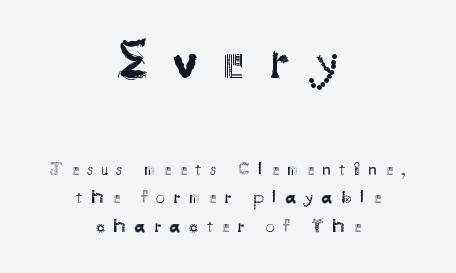
These lines are rendered in a variable-pitch font. In terms of posture, this sample is upright. The first block has been scaled up relative to the second. The face looks like a standard text weight, possibly lighter. Vertically, the passage feels balanced, rows spaced as you'd expect. Students, note that the glyphs here are deliberately spaced far apart.
